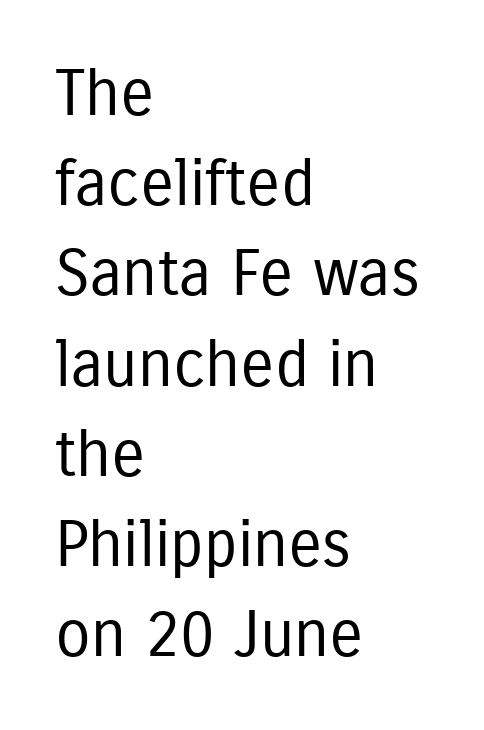
A normal amount of white space separates one row of letters from the next. Posture: straight, roman, zero tilt. This rendering features lettering with no underline. The rendering uses natural spacing where letterforms have individual widths.
